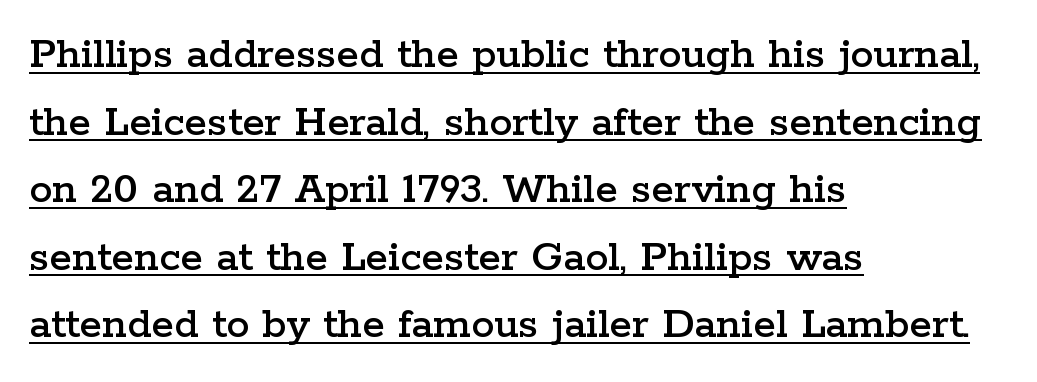
Q: Is the text italic (slanted)? A: No, it is upright.
Q: Is the typeface a serif or a sans-serif typeface? A: Serif.
Q: Is the text underlined? A: Yes.
Q: How is the paragraph aligned? A: Left-aligned.
Q: Is the spacing between letters normal or unusually wide? A: Normal.
Q: Is the spacing between lines tight, normal or loose? A: Normal.
Q: Width (condensed, normal, or wide)? A: Wide.
Q: Stroke contrast? A: Low.
Q: x-height? A: Medium.
Q: Monospaced? A: No.
